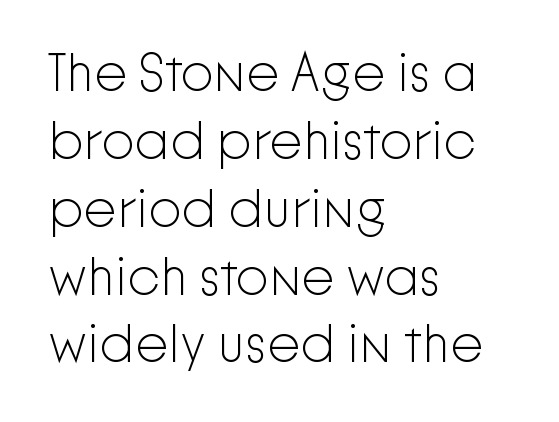
Every character sits straight up, as roman type does. This sample has the flowing, uneven cadence of proportional lettering. No extra ink here — the face is not bold. Plain, unruled lines of type. Tracking value appears to be zero — textbook default spacing. Evenly set lines give the paragraph a standard silhouette.
